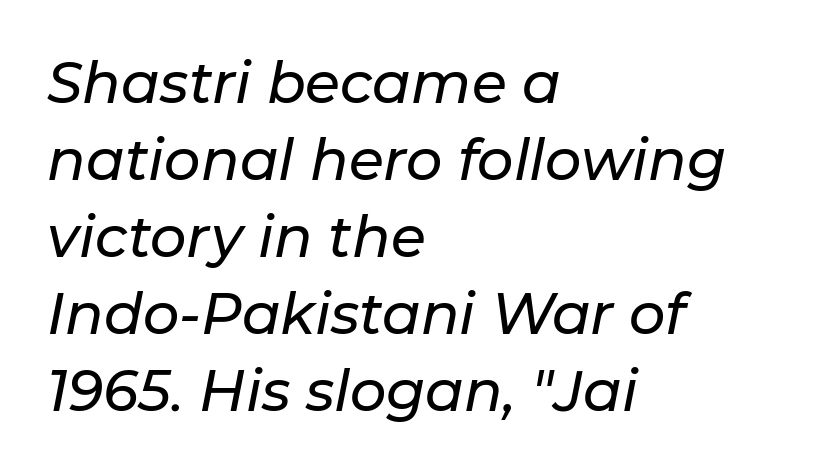
Q: Is the text italic (slanted)? A: Yes, it leans right by about 11 degrees.
Q: Is the text underlined? A: No.
Q: How is the paragraph aligned? A: Left-aligned.
Q: Is the spacing between letters normal or unusually wide? A: Normal.
Q: Is the spacing between lines tight, normal or loose? A: Normal.
Q: Width (condensed, normal, or wide)? A: Normal.
Q: Stroke contrast? A: Low.
Q: x-height? A: Medium.
Q: Monospaced? A: No.
